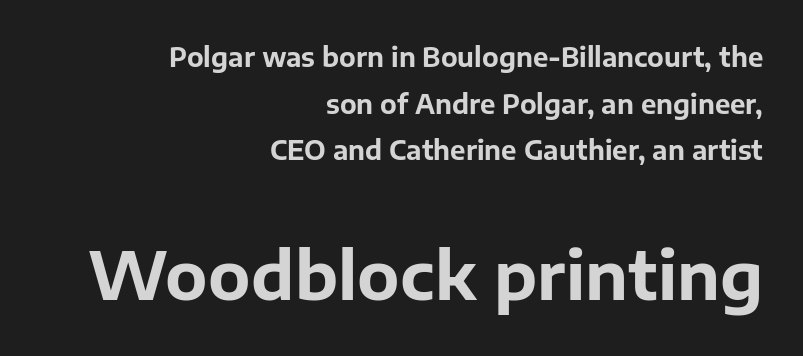
No italicization has been applied; the sample stays upright. On the weight axis this lands at bold, roughly 700. Does the copy run flush right? Yes — the right margin is perfectly even. The passage shown is typed in a proportional face where columns would drift. Which chunk is bigger? The second one — the bottom block dwarfs the top. You could call the tracking neutral — neither tight nor loose.
